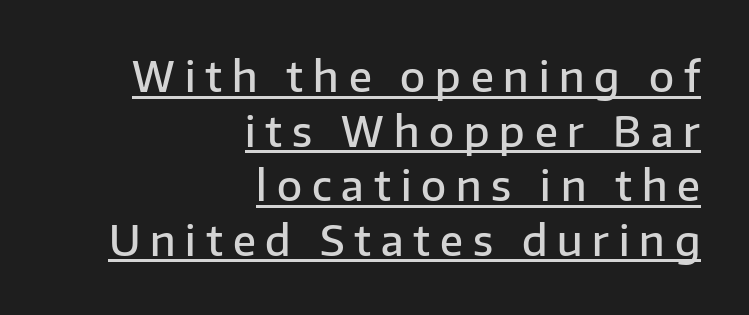
The passage is arranged like a letterhead date or caption credit — flush right. The letters stand upright; this is a roman face. Notice the strokes are somewhat thickened but not fully heavy: this is a semibold. Is this a sans? Yes — the strokes have no serifs.
